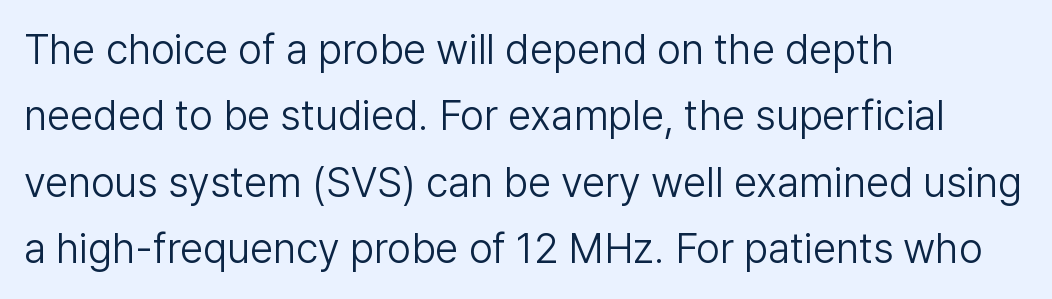
{"serif": "no", "italic": "no", "bold": "no", "weight": "light", "width": "normal", "stroke_contrast": "low", "x_height": "medium", "monospaced": "no", "underline": "no", "align": "left", "line_spacing": "normal", "line_spacing_ratio": 1.58, "letter_spacing": "normal", "letter_spacing_em": 0.0, "glyph_px": 42}
